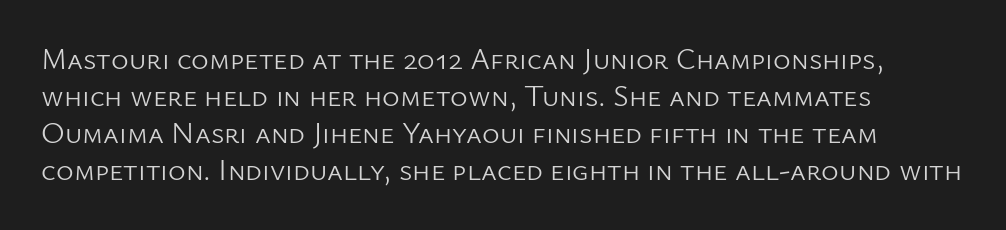
The image shows 30 px light sans-serif type, upright; set left-aligned, line spacing 1.23x, normal letter spacing, not underlined; low stroke contrast and a medium x-height.
